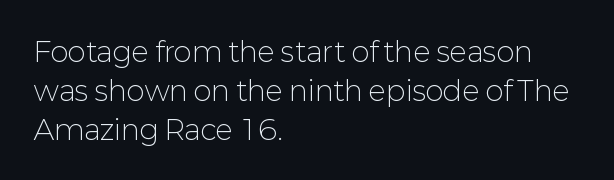
Q: Is the text bold? A: No.
Q: Is the text italic (slanted)? A: No, it is upright.
Q: Is the typeface a serif or a sans-serif typeface? A: Sans-serif.
Q: Is the text underlined? A: No.
Q: How is the paragraph aligned? A: Left-aligned.
Q: Is the spacing between letters normal or unusually wide? A: Normal.
Q: Is the spacing between lines tight, normal or loose? A: Normal.
Q: Width (condensed, normal, or wide)? A: Normal.
Q: Stroke contrast? A: Low.
Q: x-height? A: Medium.
Q: Monospaced? A: No.
